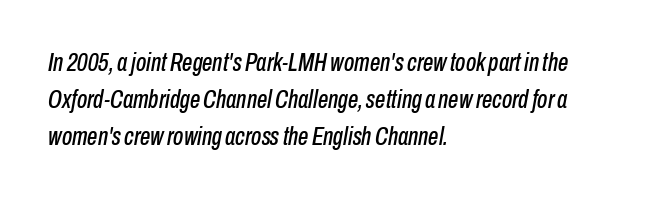
{"italic": "yes", "lean": "right", "slant_degrees": 10, "underline": "no", "align": "left", "line_spacing": "normal", "line_spacing_ratio": 1.42, "letter_spacing": "normal", "letter_spacing_em": 0.0, "glyph_px": 26}
